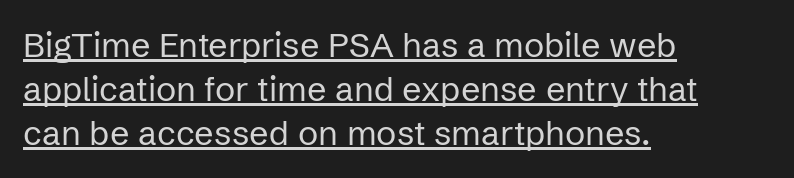
Q: Is the text bold? A: No.
Q: Is the text italic (slanted)? A: No, it is upright.
Q: Is the typeface a serif or a sans-serif typeface? A: Sans-serif.
Q: Is the text underlined? A: Yes.
Q: How is the paragraph aligned? A: Left-aligned.
Q: Is the spacing between letters normal or unusually wide? A: Normal.
Q: Is the spacing between lines tight, normal or loose? A: Normal.
Q: Width (condensed, normal, or wide)? A: Normal.
Q: Stroke contrast? A: Low.
Q: x-height? A: Medium.
Q: Monospaced? A: No.
